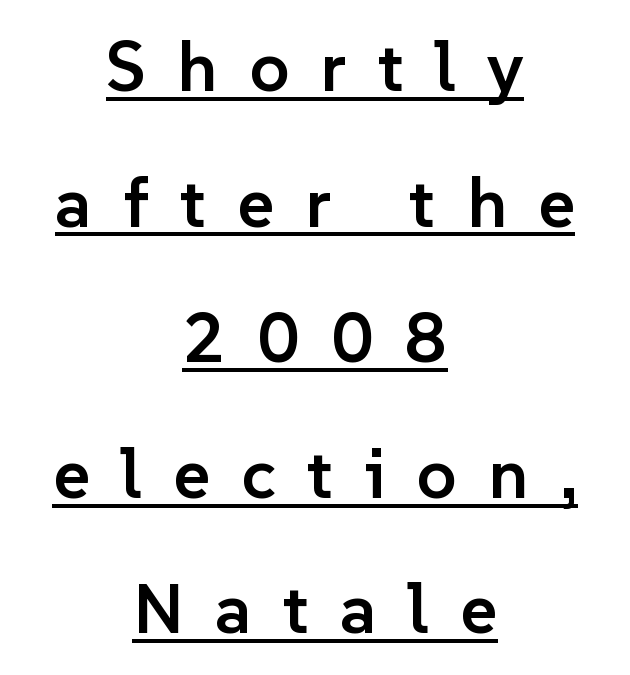
These lines are composed in type without serifs. In terms of weight, the rendering is demibold, just under bold. Think of a printed novel: that variable character pitch is what you see here. Quick note: not italic, upright. The specimen includes a rule beneath the text block's lines. Loose tracking; the words dissolve into strings of separated letters.
